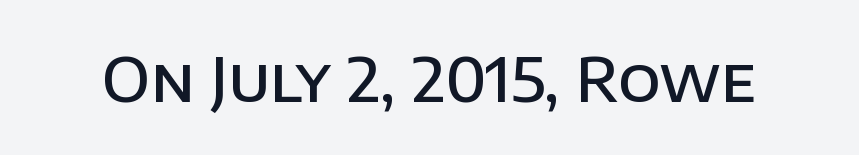
Words float on clear page, feet unadorned. A sans-serif font was chosen for this passage. What stands out about the letter spacing? Nothing — it is the standard amount. A typesetter would call this proportional, since set widths differ per character.
